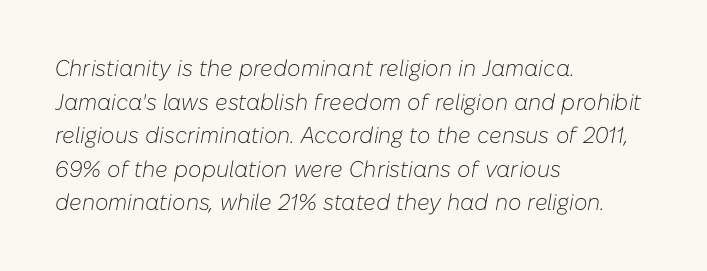
The image shows 23 px text type, italic (leaning right); set left-aligned, normal line spacing (1.46x), normal letter spacing, not underlined.
